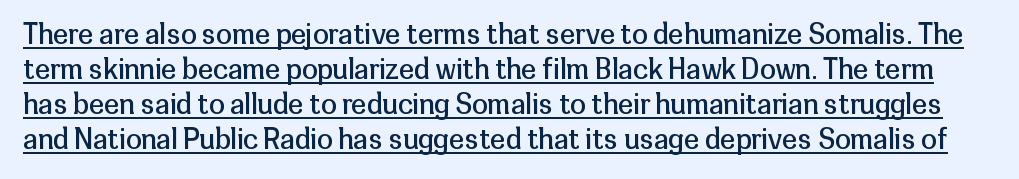
Q: Is the text bold? A: No.
Q: Is the text italic (slanted)? A: No, it is upright.
Q: Is the typeface a serif or a sans-serif typeface? A: Sans-serif.
Q: Is the text underlined? A: Yes.
Q: Is the spacing between letters normal or unusually wide? A: Normal.
Q: Is the spacing between lines tight, normal or loose? A: Normal.
Q: Width (condensed, normal, or wide)? A: Normal.
Q: Stroke contrast? A: Low.
Q: x-height? A: Medium.
Q: Monospaced? A: No.
